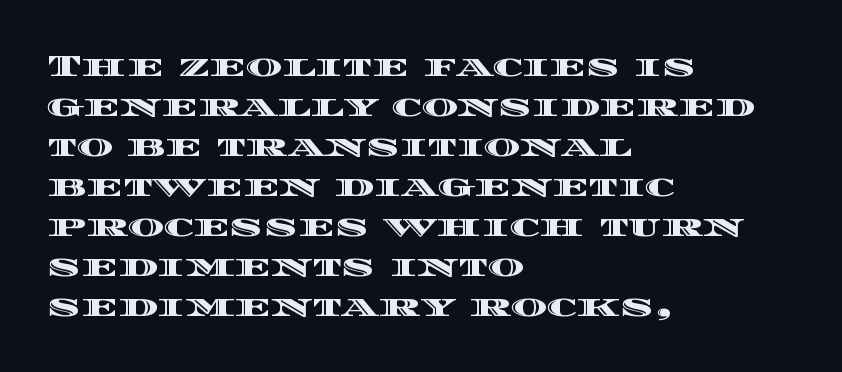
Q: Is the text italic (slanted)? A: No, it is upright.
Q: Is the text underlined? A: No.
Q: How is the paragraph aligned? A: Left-aligned.
Q: Is the spacing between letters normal or unusually wide? A: Normal.
Q: Is the spacing between lines tight, normal or loose? A: Normal.
Q: Width (condensed, normal, or wide)? A: Wide.
Q: x-height? A: Large.
Q: Monospaced? A: No.
